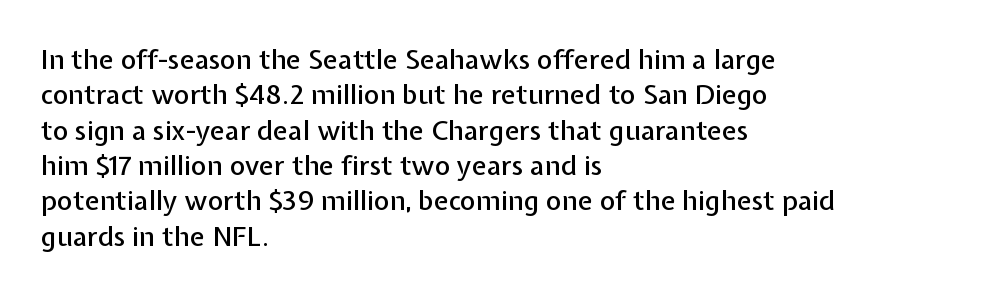
Q: Is the text italic (slanted)? A: No, it is upright.
Q: Is the text underlined? A: No.
Q: How is the paragraph aligned? A: Left-aligned.
Q: Is the spacing between letters normal or unusually wide? A: Normal.
Q: Is the spacing between lines tight, normal or loose? A: Normal.
